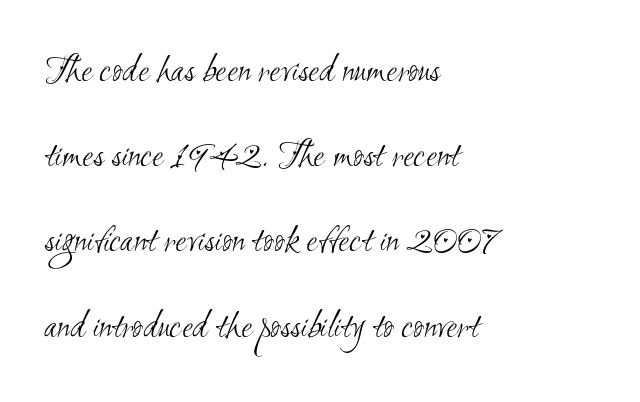
Descenders are the only things crossing below the line. Honestly, the rows look like they've been pulled way apart. Note the varied advance widths — an 'i' is clearly narrower than an 'm'. The strokes carry an ordinary text weight at most.
